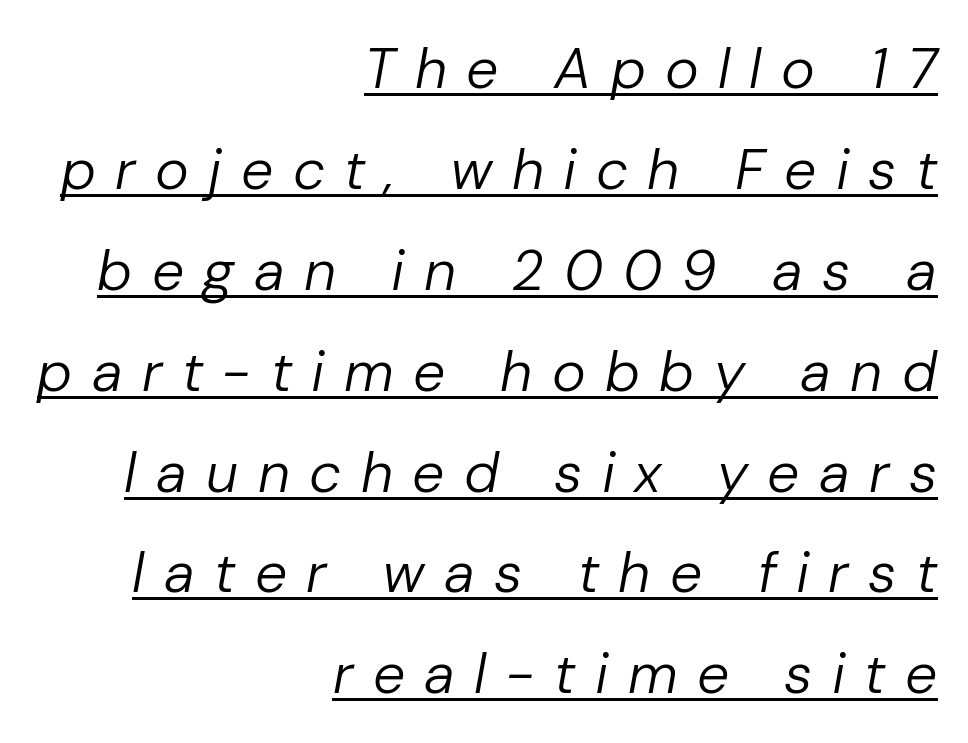
Each line ends at the same right margin while the left side varies. Does extra space separate the letters? Yes, quite a lot of it. The letters advance in unequal steps, a hallmark of proportional type. Characters are canted at an angle relative to the baseline's perpendicular. This sample carries an underscore along the baseline area.
